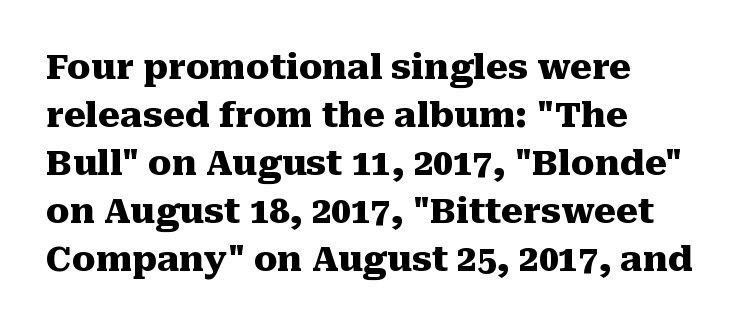
{"serif": "yes", "italic": "no", "bold": "yes", "weight": "heavy", "width": "normal", "stroke_contrast": "medium", "x_height": "medium", "monospaced": "no", "underline": "no", "align": "left", "line_spacing": "normal", "line_spacing_ratio": 1.37, "letter_spacing": "normal", "letter_spacing_em": 0.0, "glyph_px": 35}
